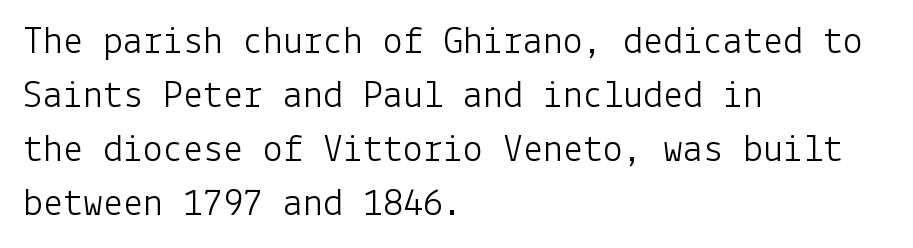
{"serif": "no", "italic": "no", "bold": "no", "weight": "light", "width": "normal", "stroke_contrast": "low", "x_height": "medium", "underline": "no", "align": "left", "line_spacing": "normal", "line_spacing_ratio": 1.35, "letter_spacing": "normal", "letter_spacing_em": 0.0, "glyph_px": 40}
